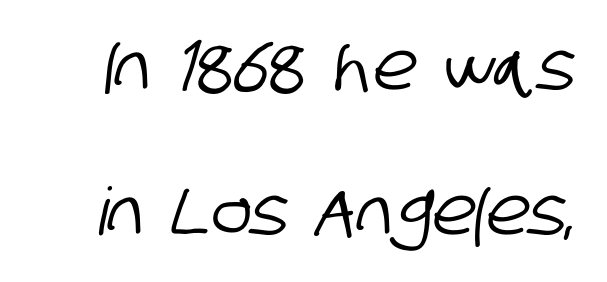
The image shows 66 px condensed sans-serif type; set loose line spacing (2.19x), normal letter spacing, not underlined; low stroke contrast and a large x-height.
